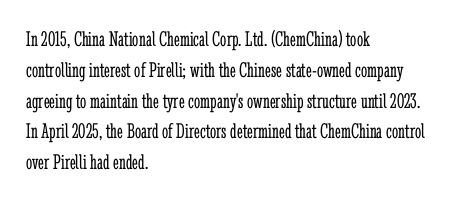
Q: Is the text bold? A: No.
Q: Is the text italic (slanted)? A: No, it is upright.
Q: Is the text underlined? A: No.
Q: How is the paragraph aligned? A: Left-aligned.
Q: Is the spacing between letters normal or unusually wide? A: Normal.
Q: Is the spacing between lines tight, normal or loose? A: Normal.
